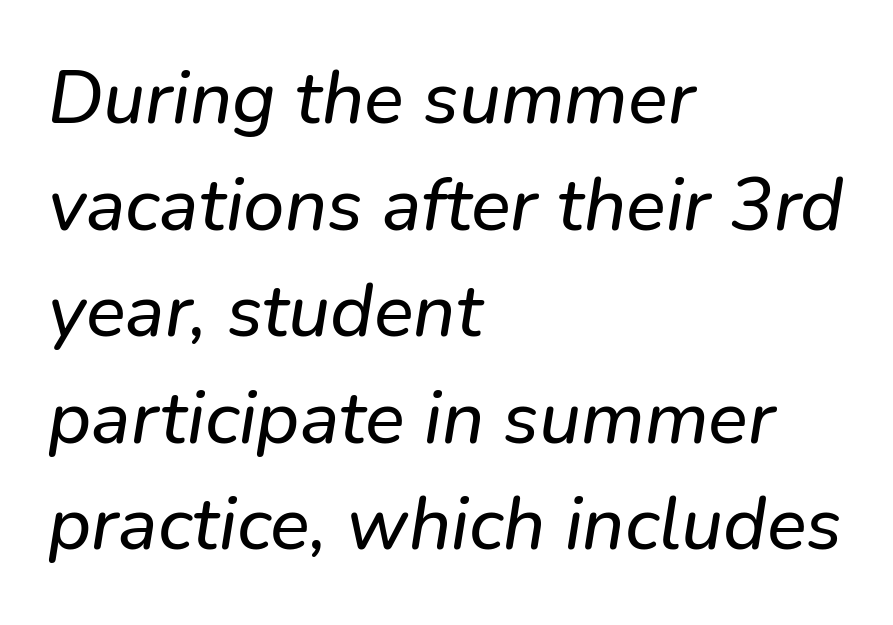
The image shows 74 px sans-serif type; set left-aligned, normal line spacing (1.44x), normal letter spacing, not underlined; low stroke contrast and a medium x-height.
